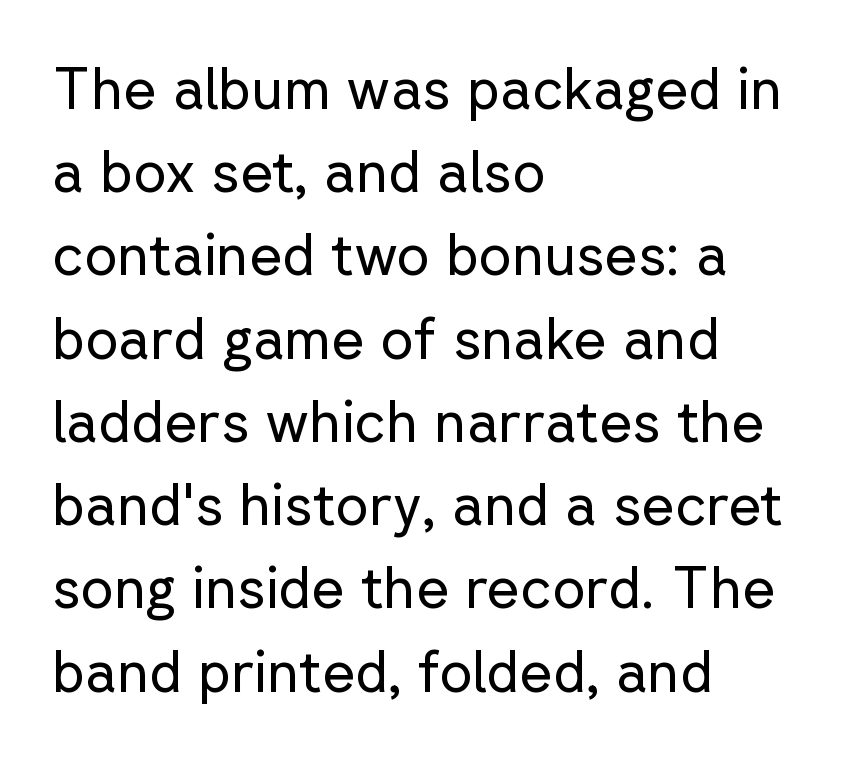
The image shows 57 px regular-weight sans-serif type, upright; set left-aligned, normal line spacing (1.46x), normal letter spacing, not underlined; low stroke contrast and a medium x-height.
